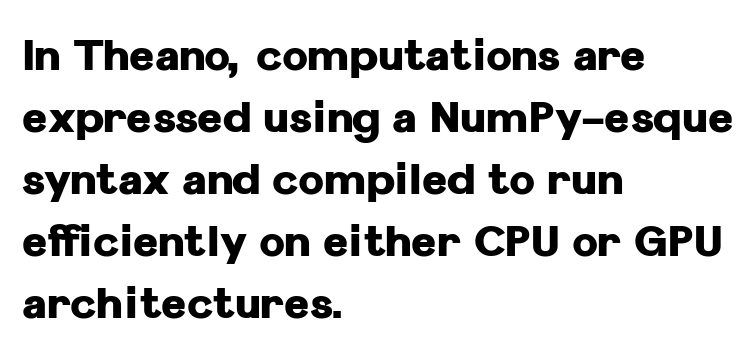
The image shows 43 px heavy sans-serif type, upright; set left-aligned, normal line spacing (1.44x), normal letter spacing, not underlined; low stroke contrast and a medium x-height.
